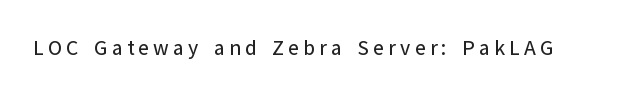
The image shows 21 px text type, upright; set unusually wide letter spacing (+0.2 em), not underlined.
